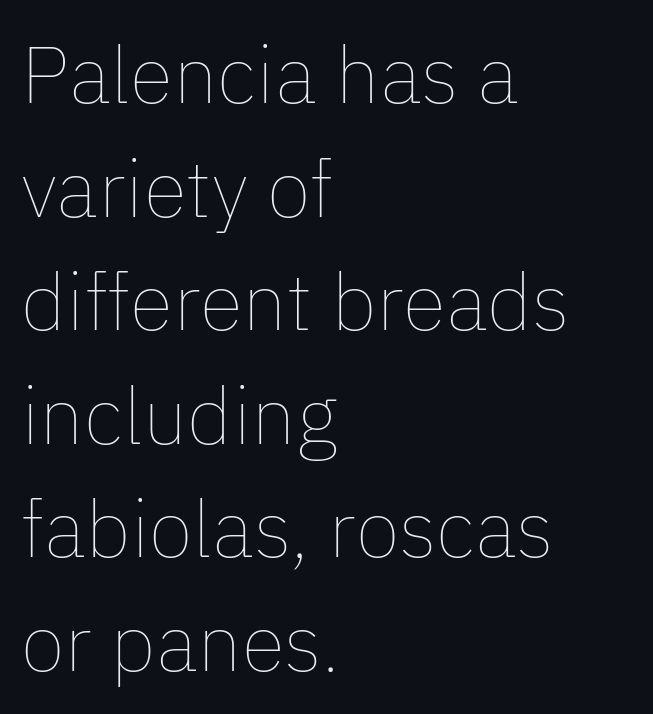
Q: Is the text bold? A: No.
Q: Is the text italic (slanted)? A: No, it is upright.
Q: Is the text underlined? A: No.
Q: How is the paragraph aligned? A: Left-aligned.
Q: Is the spacing between letters normal or unusually wide? A: Normal.
Q: Is the spacing between lines tight, normal or loose? A: Normal.
Q: Width (condensed, normal, or wide)? A: Normal.
Q: Stroke contrast? A: Low.
Q: x-height? A: Medium.
Q: Monospaced? A: No.
